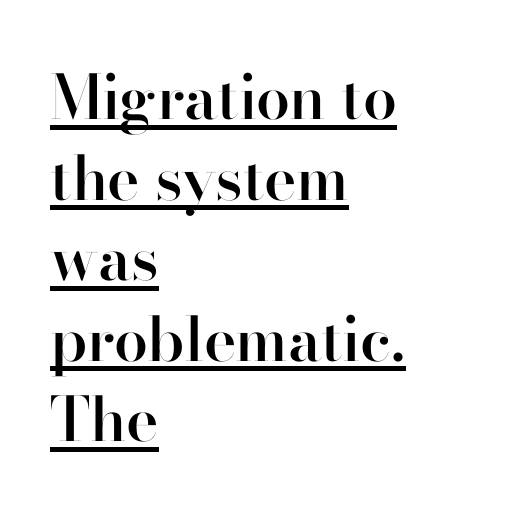
The image shows 61 px semibold sans-serif type, upright; set left-aligned, normal line spacing (1.32x), normal letter spacing, underlined; high stroke contrast and a small x-height.
